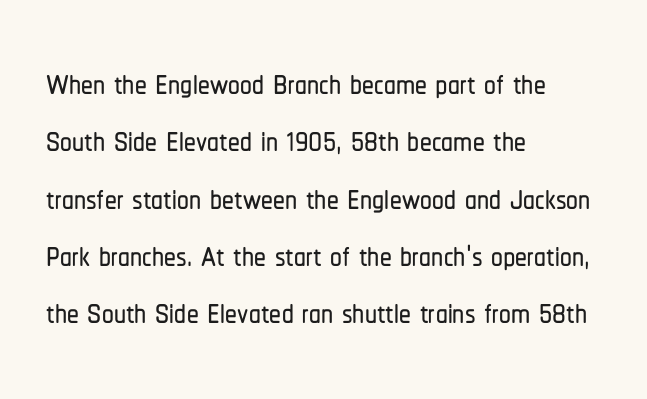
{"serif": "no", "italic": "no", "width": "condensed", "stroke_contrast": "low", "x_height": "medium", "monospaced": "no", "underline": "no", "align": "left", "line_spacing_ratio": 1.22, "letter_spacing": "normal", "letter_spacing_em": 0.0, "glyph_px": 47}
